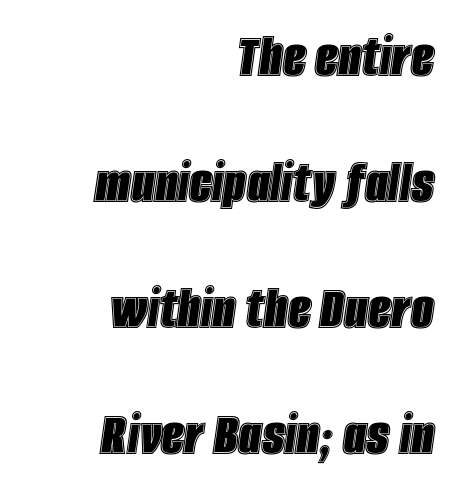
The specimen omits any rule beneath the text block's lines. Nothing unusual about the tracking: characters are spaced as the font intends. Compared with a flush-left layout, this one pins lines to the opposite, right side. The typography opts for an oblique posture over an upright one. Think of a printed novel: that variable character pitch is what you see here.
